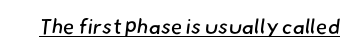
Notice how a bar underscores the lettering throughout. Weight: in the light-to-regular range. The tracking reads as untouched default to a designer's eye.
